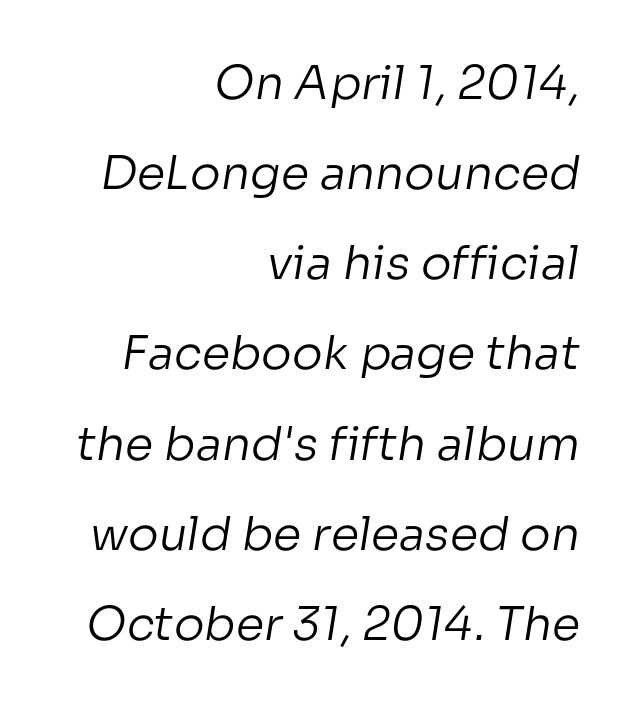
The image shows 46 px regular-weight sans-serif type; set right-aligned, loose line spacing (1.96x), normal letter spacing, not underlined; low stroke contrast and a medium x-height.
